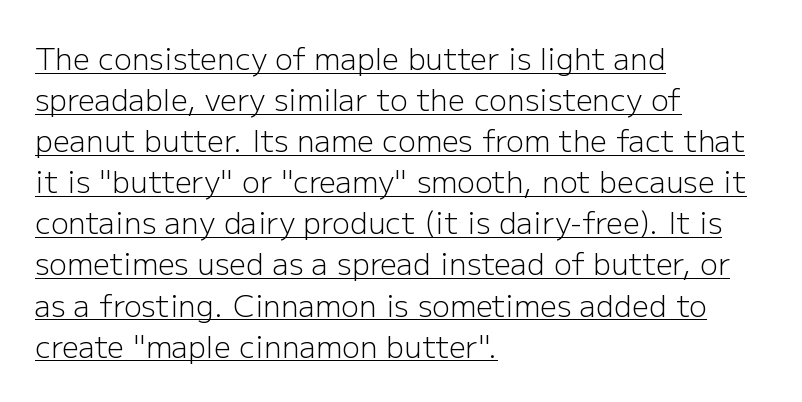
Q: Is the text bold? A: No.
Q: Is the text italic (slanted)? A: No, it is upright.
Q: Is the typeface a serif or a sans-serif typeface? A: Sans-serif.
Q: Is the text underlined? A: Yes.
Q: How is the paragraph aligned? A: Left-aligned.
Q: Is the spacing between letters normal or unusually wide? A: Normal.
Q: Is the spacing between lines tight, normal or loose? A: Normal.
Q: Width (condensed, normal, or wide)? A: Normal.
Q: Stroke contrast? A: Low.
Q: x-height? A: Medium.
Q: Monospaced? A: No.
